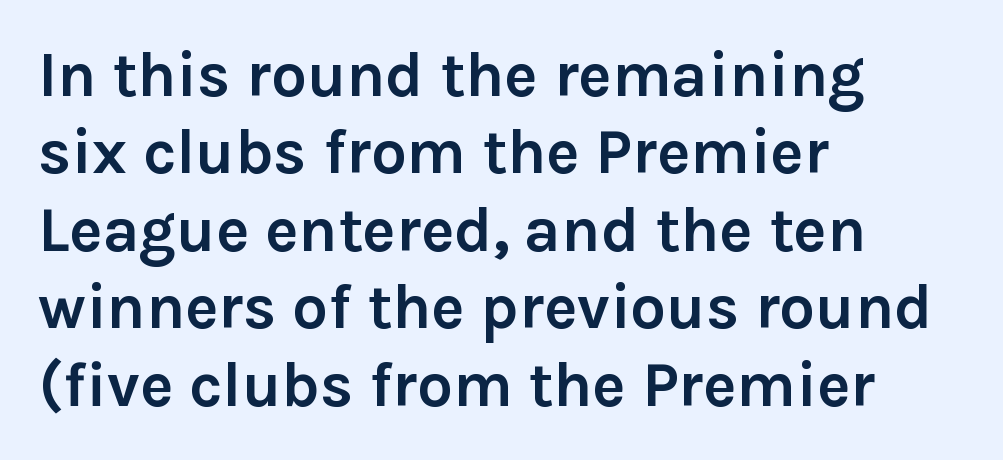
The image shows 63 px semibold sans-serif type, upright; set left-aligned, line spacing 1.23x, normal letter spacing, not underlined; low stroke contrast and a medium x-height.
